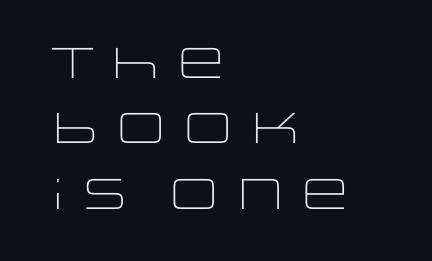
The image shows 43 px light, wide sans-serif type, upright; set left-aligned, normal line spacing (1.52x), normal letter spacing, not underlined; low stroke contrast and a large x-height.
